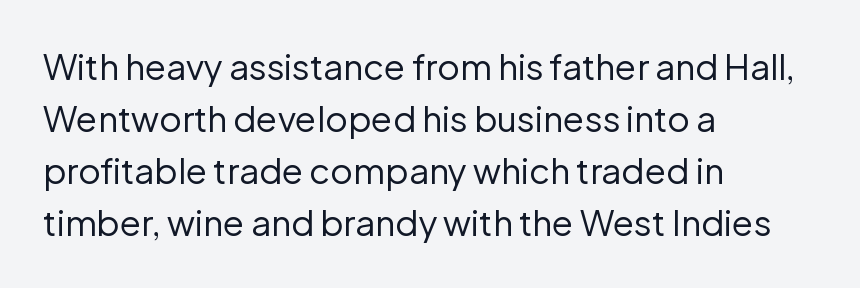
Regular leading. A bare baseline throughout the passage. Is the stroke heavy? The answer is a plain regular-or-lighter. Look at the tracking — it's just the regular setting, nothing added. Classification — sans serif.
